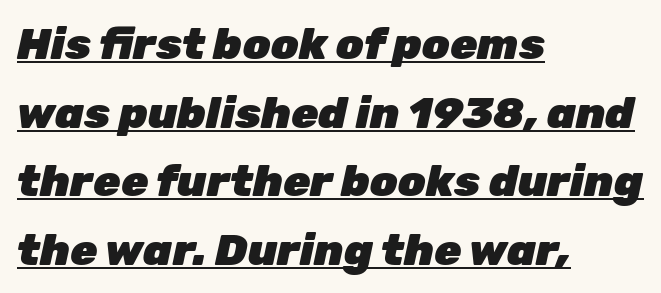
Glance below the letters and you will spot a drawn line. You can tell it's italic because the verticals aren't actually vertical. Tracking here is standard; glyphs follow each other at the usual distance. Left-aligned paragraph, ragged on the right. The sample has been set heavy, in full bold. Looks like regular typesetting: each glyph gets only the width it needs.
